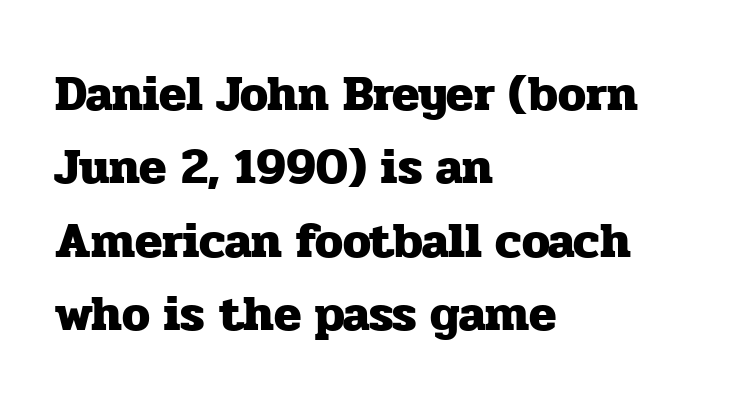
Q: Is the text bold? A: Yes.
Q: Is the text italic (slanted)? A: No, it is upright.
Q: Is the typeface a serif or a sans-serif typeface? A: Serif.
Q: Is the text underlined? A: No.
Q: How is the paragraph aligned? A: Left-aligned.
Q: Is the spacing between letters normal or unusually wide? A: Normal.
Q: Is the spacing between lines tight, normal or loose? A: Normal.
Q: Width (condensed, normal, or wide)? A: Normal.
Q: Stroke contrast? A: Low.
Q: x-height? A: Medium.
Q: Monospaced? A: No.
